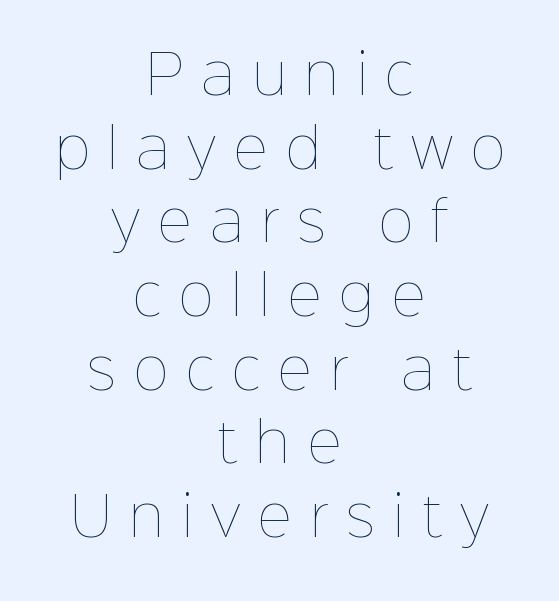
{"italic": "no", "bold": "no", "weight": "thin", "width": "normal", "stroke_contrast": "low", "x_height": "medium", "monospaced": "no", "underline": "no", "align": "center", "line_spacing": "normal", "line_spacing_ratio": 1.39, "letter_spacing": "wide", "letter_spacing_em": 0.34, "glyph_px": 53}
